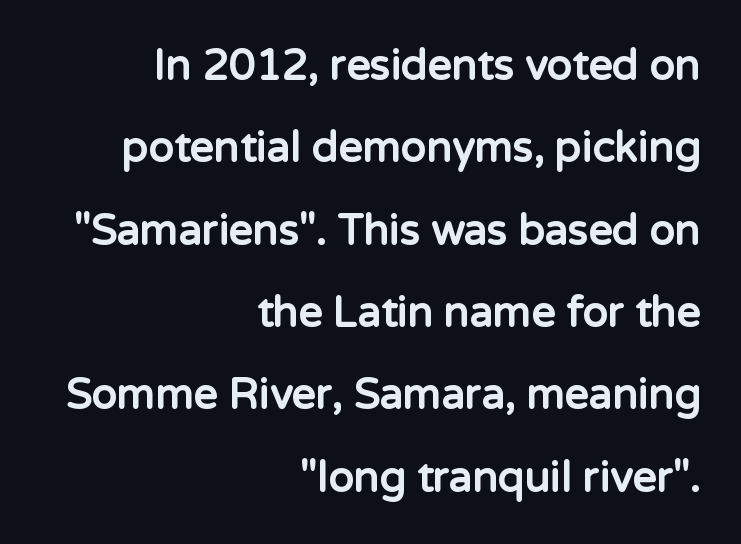
The image shows 42 px bold sans-serif type, upright; set right-aligned, loose line spacing (1.96x), normal letter spacing, not underlined; low stroke contrast and a medium x-height.
